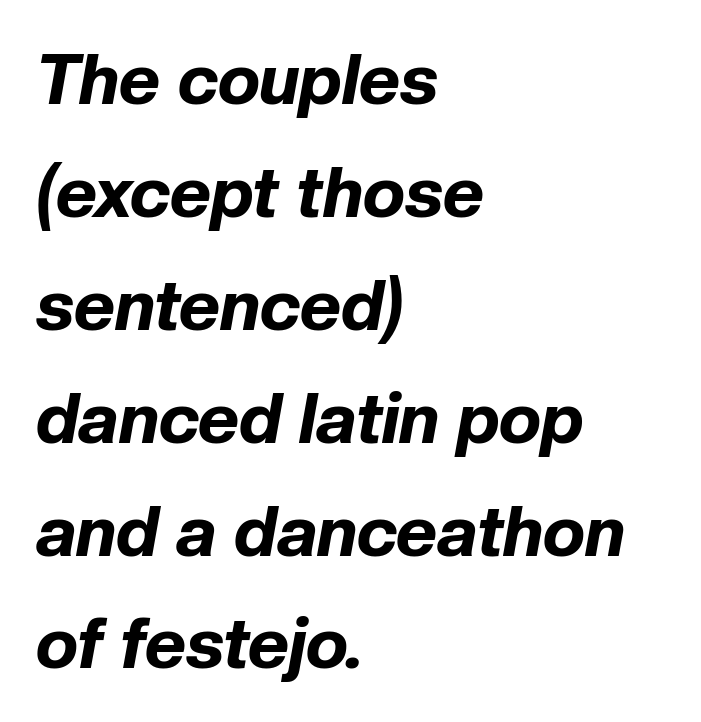
When letters slant like this, we call the style italic. Casual observation: everything's shoved over to the left. Leading: standard. No word sits above an underline.
